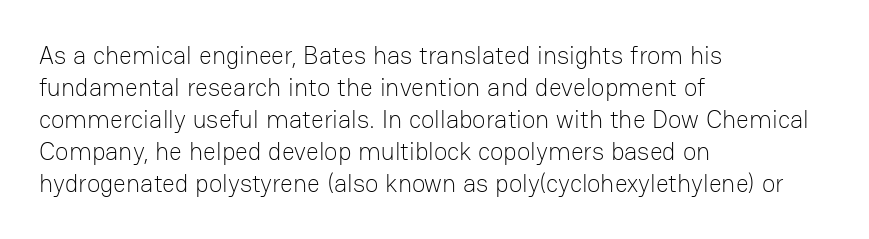
The image shows 25 px text type, upright; set left-aligned, normal line spacing (1.28x), normal letter spacing, not underlined.
